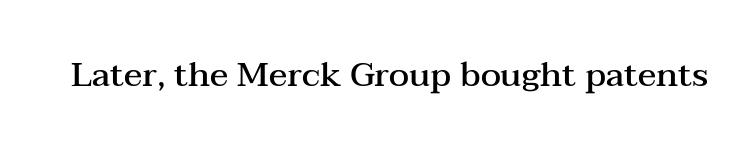
This rendering employs a face with finishing strokes, i.e., a serif. A clean baseline with only descenders dipping below it. A typesetter would call this proportional, since set widths differ per character. Glyph-to-glyph distance matches everyday printed text.
